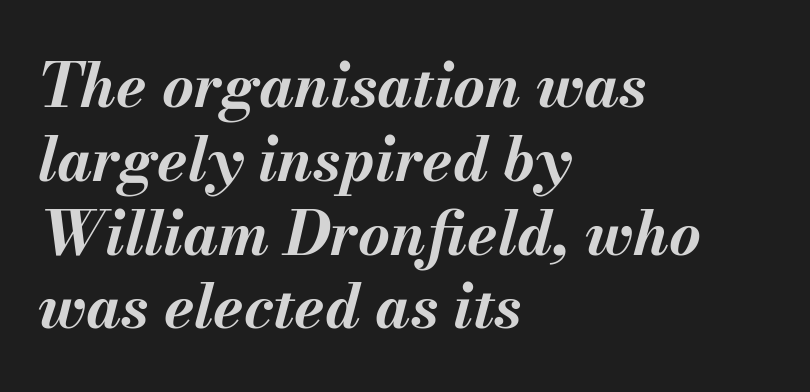
Q: Is the text bold? A: Yes.
Q: Is the text italic (slanted)? A: Yes, it leans right by about 13 degrees.
Q: Is the text underlined? A: No.
Q: How is the paragraph aligned? A: Left-aligned.
Q: Is the spacing between letters normal or unusually wide? A: Normal.
Q: Width (condensed, normal, or wide)? A: Normal.
Q: Stroke contrast? A: Medium.
Q: x-height? A: Small.
Q: Monospaced? A: No.
